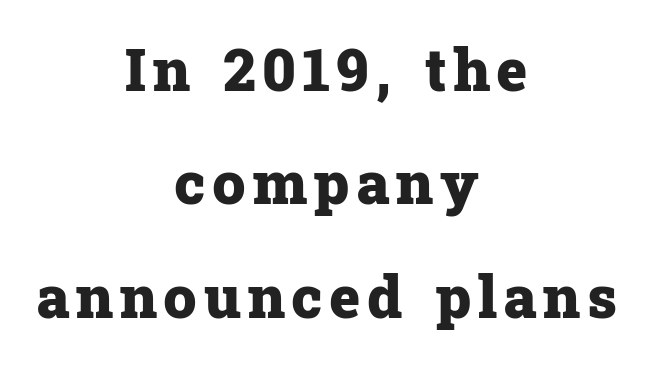
Q: Is the text bold? A: Yes.
Q: Is the text italic (slanted)? A: No, it is upright.
Q: Is the typeface a serif or a sans-serif typeface? A: Serif.
Q: Is the text underlined? A: No.
Q: How is the paragraph aligned? A: Centered.
Q: Is the spacing between lines tight, normal or loose? A: Loose.
Q: Width (condensed, normal, or wide)? A: Normal.
Q: Stroke contrast? A: Low.
Q: x-height? A: Medium.
Q: Monospaced? A: No.
